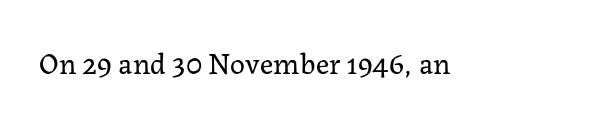
Ink coverage per letter is moderate at most. Clear beneath every line of the passage. Serifs: yes, visible at the terminals of the letterforms. The passage shown has conventional tracking throughout. Designer's note — italics off, roman on.
